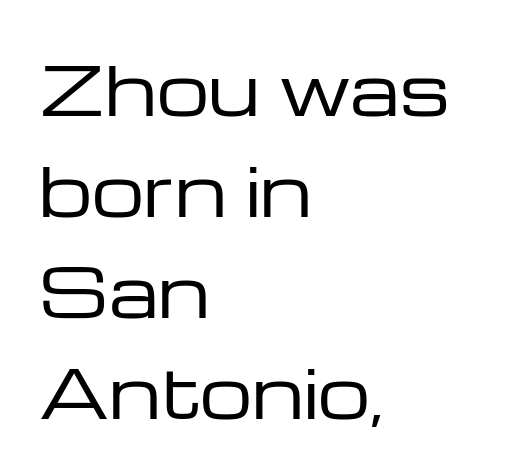
The image shows 66 px regular-weight, wide sans-serif type, upright; set left-aligned, normal line spacing (1.53x), normal letter spacing, not underlined; low stroke contrast and a medium x-height.
